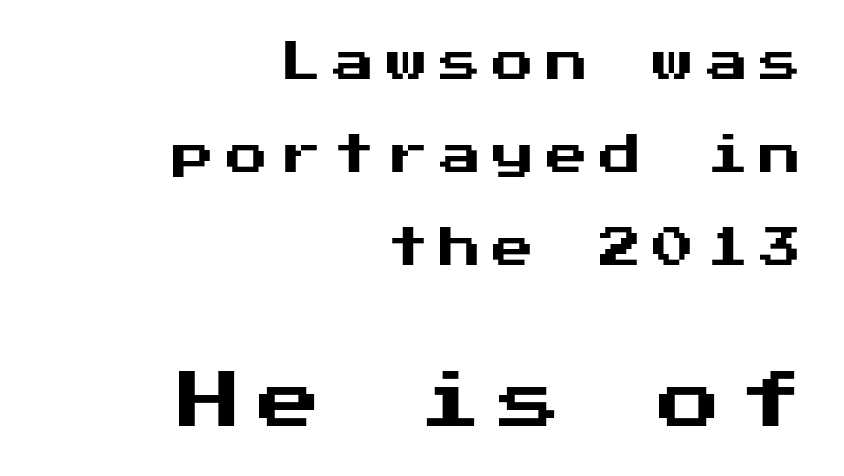
The image shows 63 px sans-serif type, upright; set right-aligned, loose line spacing (2.21x), unusually wide letter spacing (+0.27 em), not underlined; the second (bottom) block is 1.5x larger; medium stroke contrast and a medium x-height.
